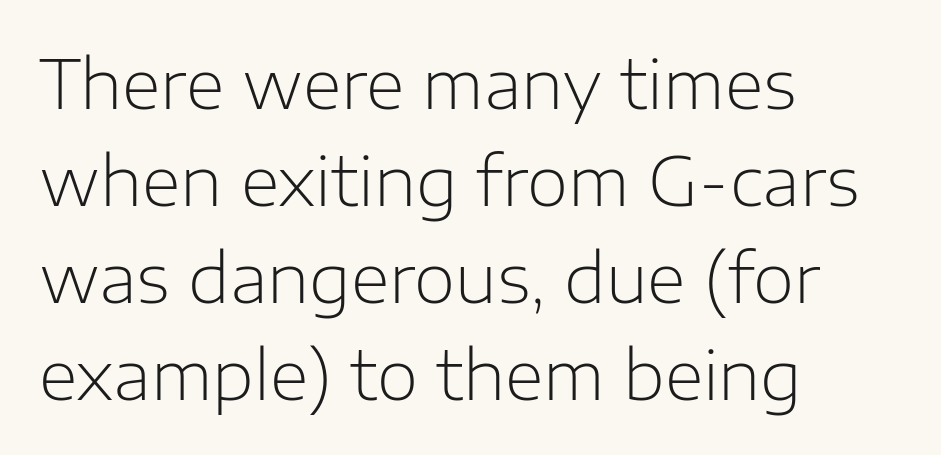
{"serif": "no", "italic": "no", "bold": "no", "weight": "light", "width": "normal", "stroke_contrast": "low", "x_height": "medium", "monospaced": "no", "underline": "no", "align": "left", "line_spacing": "normal", "line_spacing_ratio": 1.45, "letter_spacing": "normal", "letter_spacing_em": 0.0, "glyph_px": 67}
